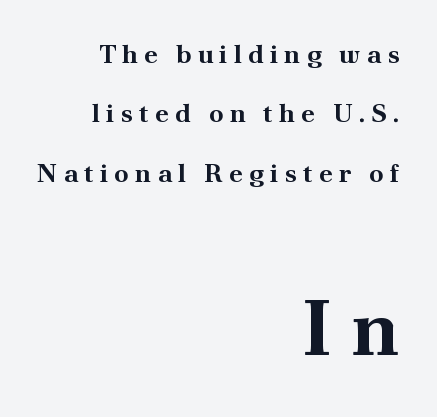
{"serif": "yes", "italic": "no", "bold": "yes", "weight": "bold", "width": "normal", "stroke_contrast": "medium", "x_height": "small", "monospaced": "no", "underline": "no", "align": "right", "line_spacing": "loose", "line_spacing_ratio": 2.28, "letter_spacing": "wide", "letter_spacing_em": 0.24, "larger_block": "second", "size_ratio": 3.0, "glyph_px": 78}
